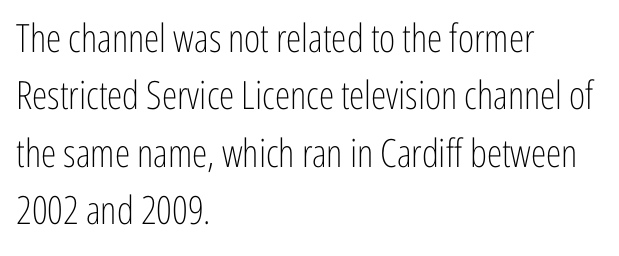
The image shows 39 px light, condensed sans-serif type, upright; set left-aligned, normal line spacing (1.47x), normal letter spacing, not underlined; low stroke contrast and a medium x-height.
